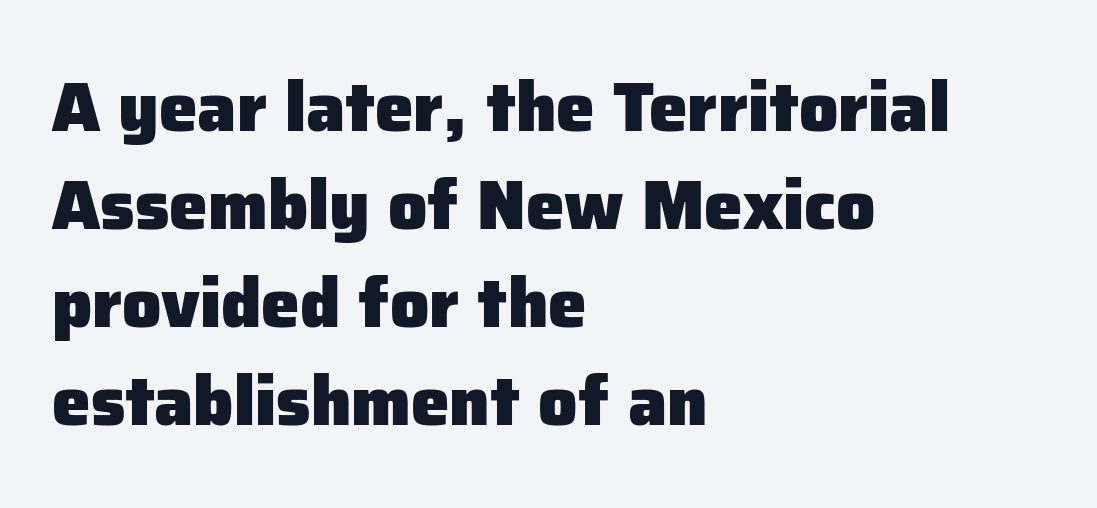
Q: Is the text bold? A: Yes.
Q: Is the text italic (slanted)? A: No, it is upright.
Q: Is the typeface a serif or a sans-serif typeface? A: Sans-serif.
Q: Is the text underlined? A: No.
Q: How is the paragraph aligned? A: Left-aligned.
Q: Is the spacing between letters normal or unusually wide? A: Normal.
Q: Is the spacing between lines tight, normal or loose? A: Normal.
Q: Width (condensed, normal, or wide)? A: Normal.
Q: Stroke contrast? A: Low.
Q: x-height? A: Medium.
Q: Monospaced? A: No.
